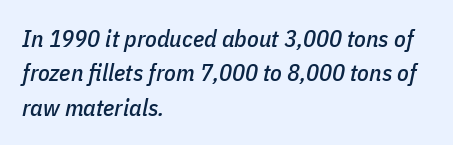
The image shows 24 px text type, italic (leaning right); set left-aligned, normal line spacing (1.43x), normal letter spacing, not underlined.
